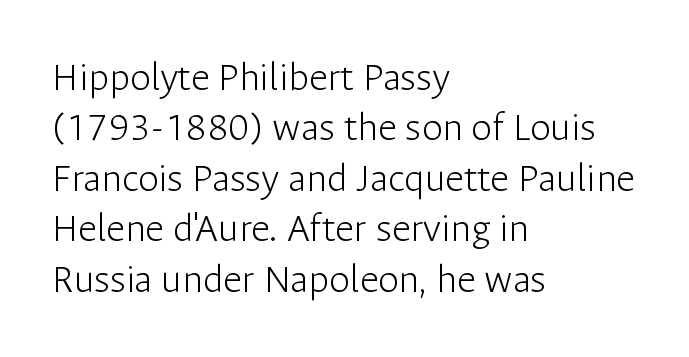
{"serif": "no", "italic": "no", "bold": "no", "weight": "light", "width": "normal", "stroke_contrast": "low", "x_height": "medium", "monospaced": "no", "underline": "no", "align": "left", "line_spacing_ratio": 1.2, "letter_spacing": "normal", "letter_spacing_em": 0.0, "glyph_px": 42}
